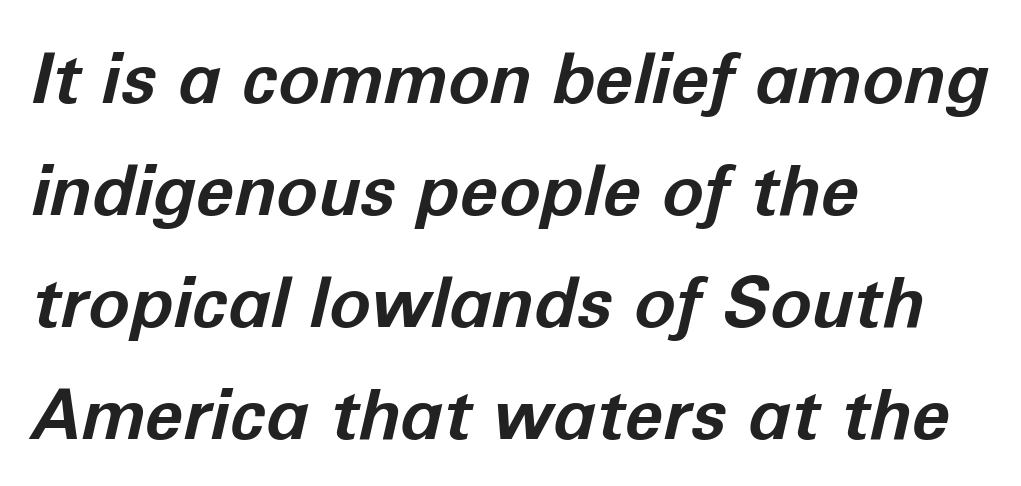
The lettering tilts uniformly, giving the passage an italic look. These lines stack with their left ends in a neat column. Is the letter spacing exaggerated? No — it looks like the ordinary default. Do the characters align in a grid? No, the font is proportional.
